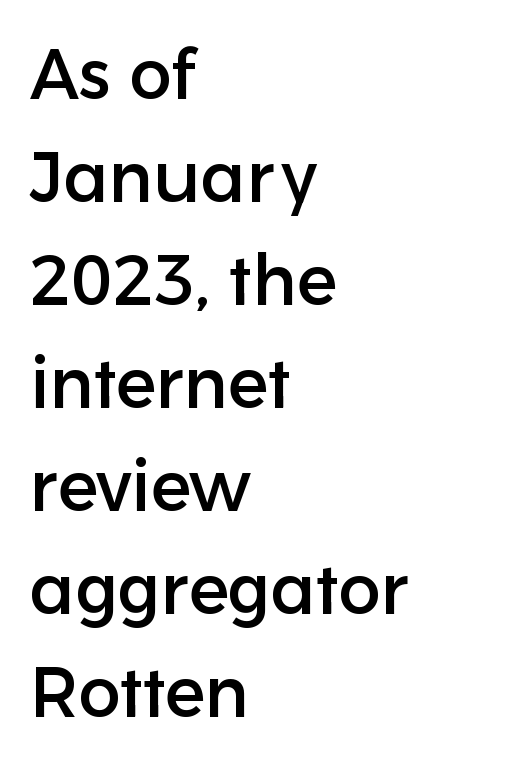
The image shows 71 px sans-serif type, upright; set left-aligned, normal line spacing (1.45x), normal letter spacing, not underlined; low stroke contrast and a medium x-height.
